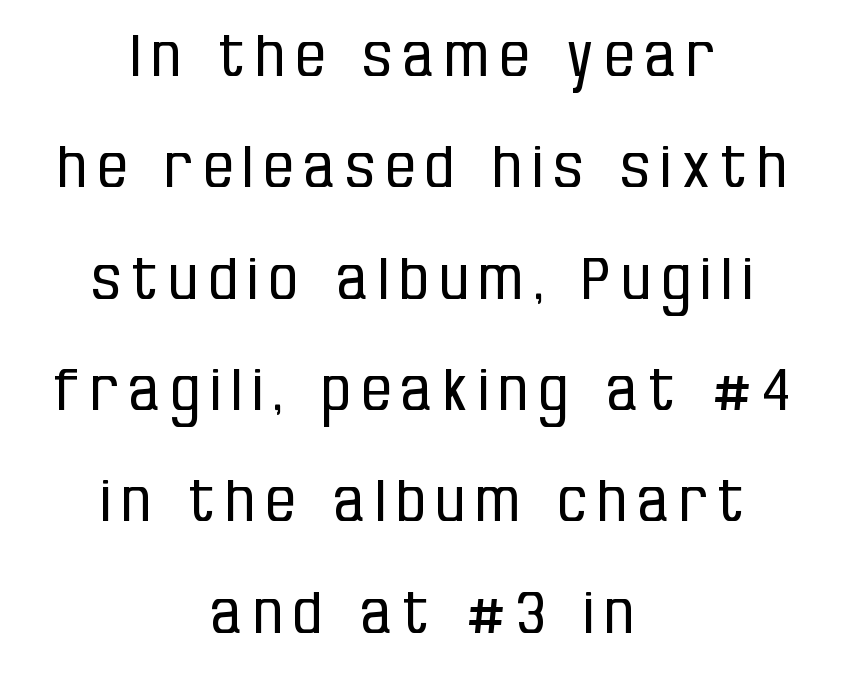
Q: Is the text bold? A: No.
Q: Is the text italic (slanted)? A: No, it is upright.
Q: Is the typeface a serif or a sans-serif typeface? A: Sans-serif.
Q: Is the text underlined? A: No.
Q: How is the paragraph aligned? A: Centered.
Q: Is the spacing between lines tight, normal or loose? A: Loose.
Q: Width (condensed, normal, or wide)? A: Condensed.
Q: Stroke contrast? A: Low.
Q: x-height? A: Large.
Q: Monospaced? A: No.
